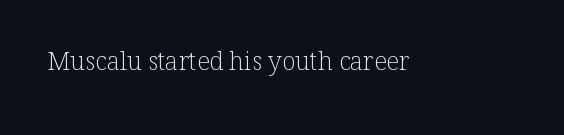
The image shows 25 px text type, upright; set normal letter spacing, not underlined.
